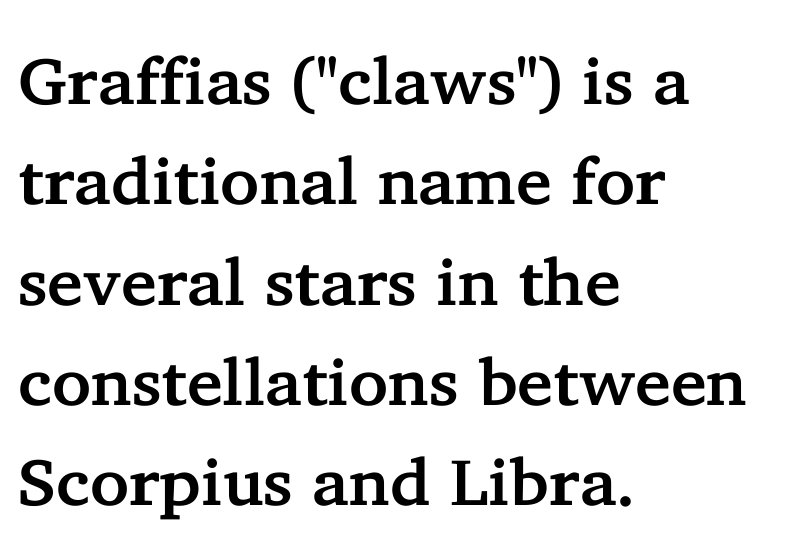
Every character sits straight up, as roman type does. Characters follow at the spacing the type designer built in. Where is the straight margin? On the left. Does the leading feel generous? No, just average. Character widths vary here, with narrow letters taking less room than wide ones. Just letters on the line, the space beneath them empty.
